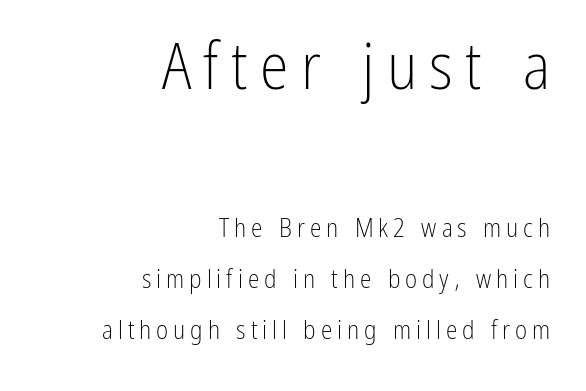
Q: Is the text bold? A: No.
Q: Is the text italic (slanted)? A: No, it is upright.
Q: Is the typeface a serif or a sans-serif typeface? A: Sans-serif.
Q: Is the text underlined? A: No.
Q: How is the paragraph aligned? A: Right-aligned.
Q: Is the spacing between lines tight, normal or loose? A: Loose.
Q: Which block of text is set in a larger size, the first (top) or the second (bottom)? A: The first (top) one.
Q: Width (condensed, normal, or wide)? A: Condensed.
Q: Stroke contrast? A: Low.
Q: x-height? A: Medium.
Q: Monospaced? A: No.
